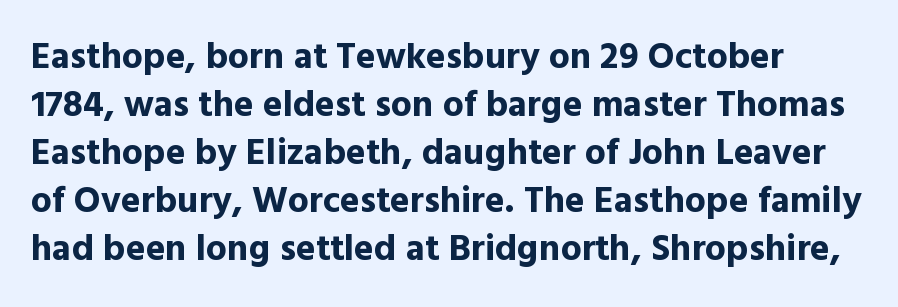
{"serif": "no", "italic": "no", "bold": "yes", "weight": "bold", "width": "normal", "x_height": "medium", "monospaced": "no", "underline": "no", "line_spacing": "normal", "line_spacing_ratio": 1.3, "letter_spacing": "normal", "letter_spacing_em": 0.0, "glyph_px": 37}
